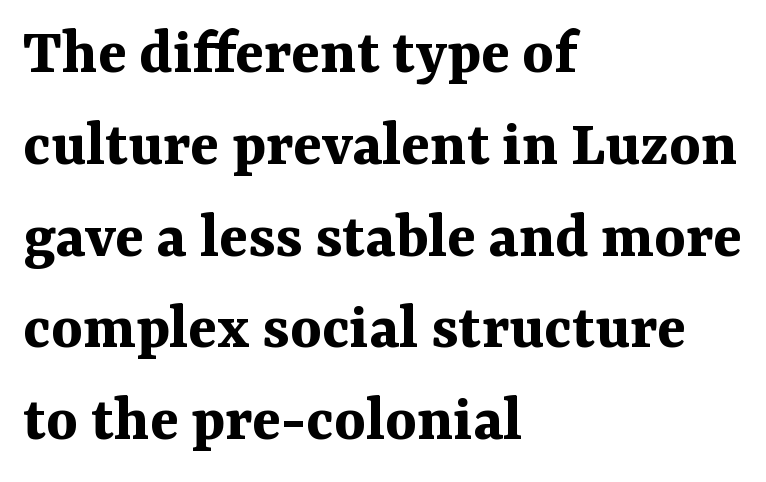
Caption: standard tracking, unaltered. Is this a fixed-width face? No — the glyphs have proportional, varying widths. Is this a sans? No — the strokes have serifs. The lines sit at an ordinary, default distance from one another. Ordinary non-slanted type is in use.
